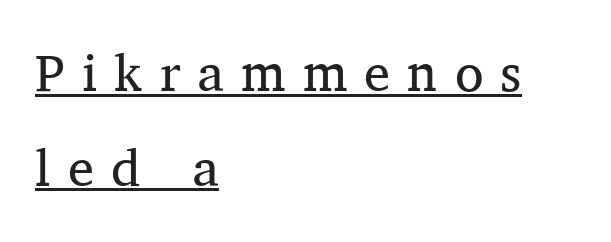
Q: Is the text bold? A: No.
Q: Is the text italic (slanted)? A: No, it is upright.
Q: Is the typeface a serif or a sans-serif typeface? A: Serif.
Q: Is the text underlined? A: Yes.
Q: How is the paragraph aligned? A: Left-aligned.
Q: Is the spacing between letters normal or unusually wide? A: Unusually wide.
Q: Width (condensed, normal, or wide)? A: Normal.
Q: Stroke contrast? A: Medium.
Q: x-height? A: Medium.
Q: Monospaced? A: No.
